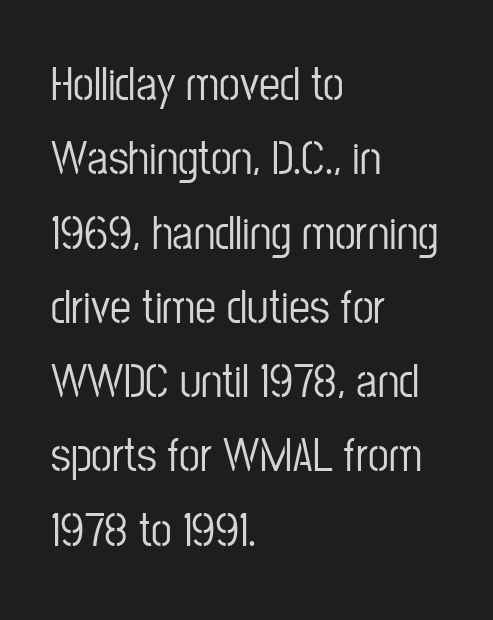
This sample uses an upright cut, with every glyph sitting square on the baseline. The letters carry no serifs — their stems end cleanly without finishing strokes. This sample uses plain, unmodified letter spacing. Alignment: flush left.
